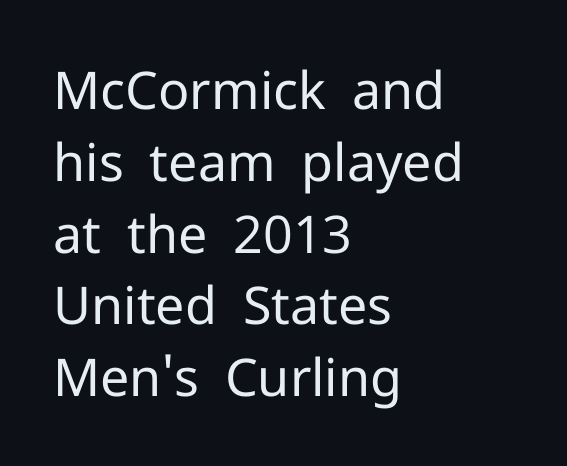
Q: Is the text bold? A: No.
Q: Is the text italic (slanted)? A: No, it is upright.
Q: Is the typeface a serif or a sans-serif typeface? A: Sans-serif.
Q: Is the text underlined? A: No.
Q: How is the paragraph aligned? A: Left-aligned.
Q: Is the spacing between letters normal or unusually wide? A: Normal.
Q: Is the spacing between lines tight, normal or loose? A: Normal.
Q: Width (condensed, normal, or wide)? A: Normal.
Q: Stroke contrast? A: Low.
Q: x-height? A: Medium.
Q: Monospaced? A: No.
